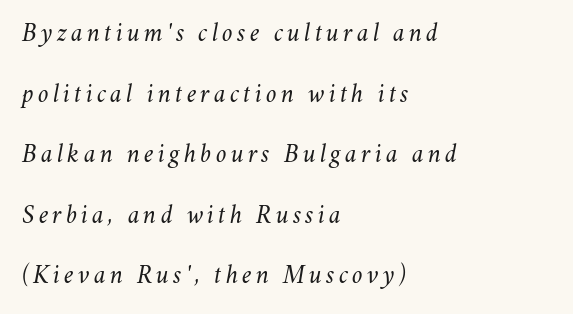
Q: Is the text bold? A: No.
Q: Is the text italic (slanted)? A: Yes, it leans right by about 11 degrees.
Q: Is the text underlined? A: No.
Q: How is the paragraph aligned? A: Left-aligned.
Q: Is the spacing between lines tight, normal or loose? A: Loose.
